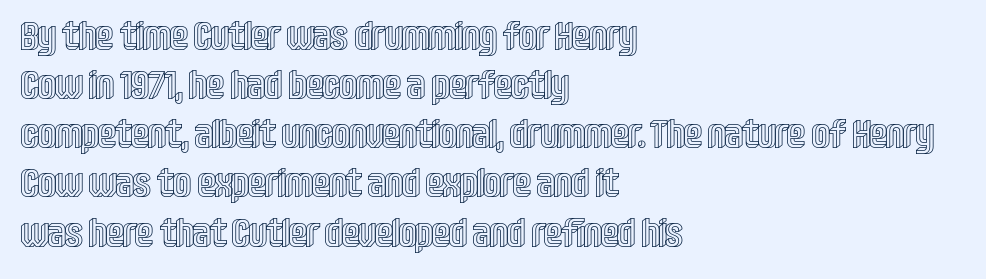
Q: Is the text italic (slanted)? A: No, it is upright.
Q: Is the text underlined? A: No.
Q: How is the paragraph aligned? A: Left-aligned.
Q: Is the spacing between letters normal or unusually wide? A: Normal.
Q: Is the spacing between lines tight, normal or loose? A: Normal.
Q: Width (condensed, normal, or wide)? A: Condensed.
Q: x-height? A: Large.
Q: Monospaced? A: No.
